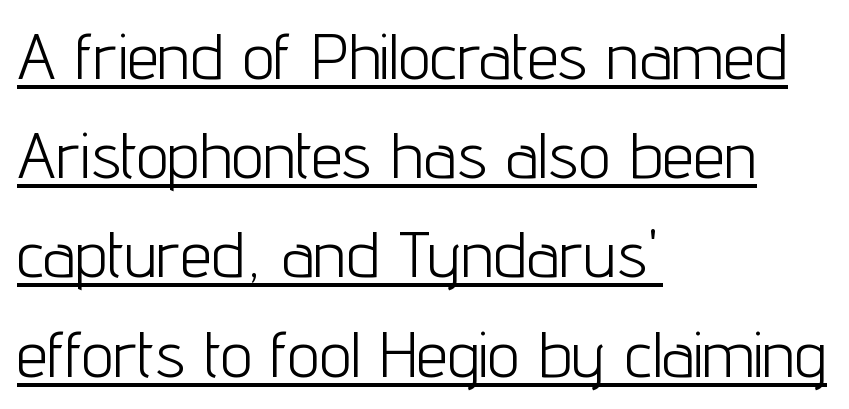
Q: Is the text bold? A: No.
Q: Is the text italic (slanted)? A: No, it is upright.
Q: Is the typeface a serif or a sans-serif typeface? A: Sans-serif.
Q: Is the text underlined? A: Yes.
Q: How is the paragraph aligned? A: Left-aligned.
Q: Is the spacing between letters normal or unusually wide? A: Normal.
Q: Is the spacing between lines tight, normal or loose? A: Normal.
Q: Width (condensed, normal, or wide)? A: Condensed.
Q: Stroke contrast? A: Low.
Q: x-height? A: Medium.
Q: Monospaced? A: No.
